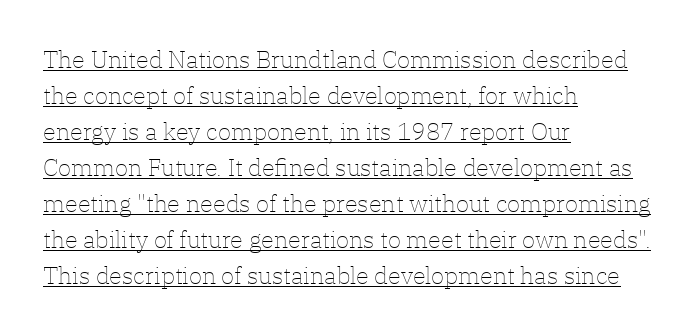
{"italic": "no", "bold": "no", "underline": "yes", "align": "left", "line_spacing": "normal", "line_spacing_ratio": 1.5, "letter_spacing": "normal", "letter_spacing_em": 0.0, "glyph_px": 24}
